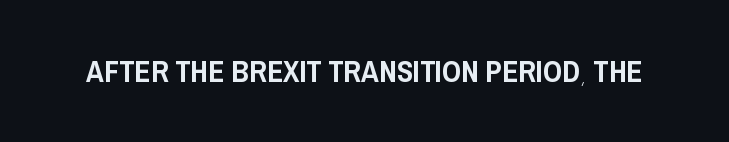
{"serif": "no", "italic": "no", "width": "condensed", "stroke_contrast": "low", "x_height": "large", "monospaced": "no", "underline": "no", "letter_spacing": "normal", "letter_spacing_em": 0.0, "glyph_px": 30}
